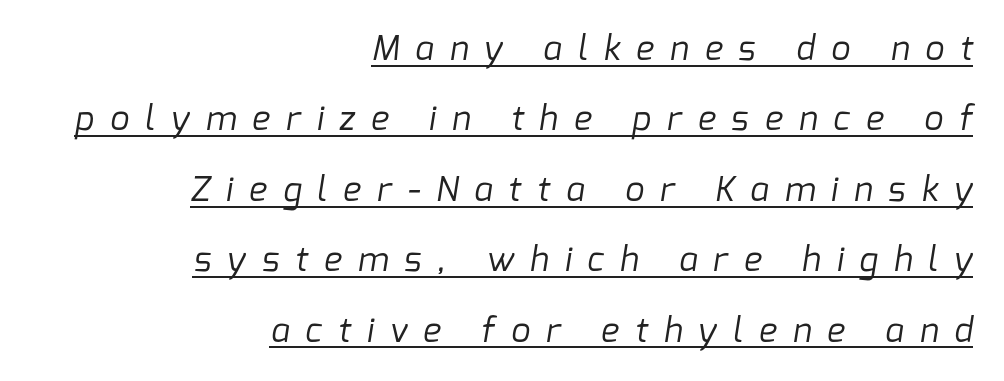
Is the letter spacing exaggerated? Yes — the characters are pushed far apart. Leading: increased. Has an underline been added? It has. The strokes are not fattened; the text isn't bold. A flush-right, rag-left setting is used for this passage. Type style note: lacks serifs.
